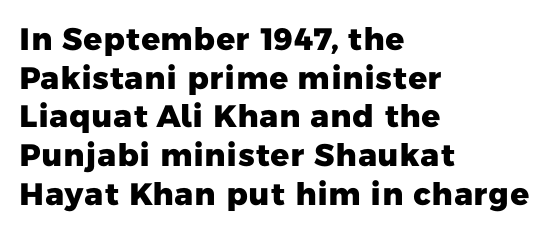
The image shows 31 px heavy sans-serif type; set left-aligned, normal line spacing (1.25x), normal letter spacing, not underlined; low stroke contrast and a medium x-height.
